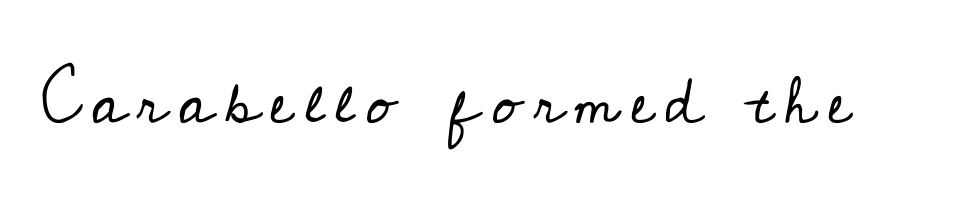
The image shows 65 px regular-weight serif type; set not underlined; low stroke contrast and a small x-height.
